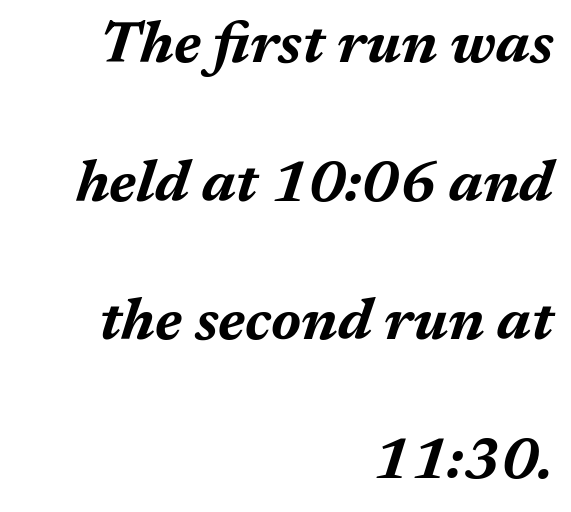
Q: Is the text bold? A: Yes.
Q: Is the text italic (slanted)? A: Yes, it leans right by about 17 degrees.
Q: Is the text underlined? A: No.
Q: How is the paragraph aligned? A: Right-aligned.
Q: Is the spacing between letters normal or unusually wide? A: Normal.
Q: Is the spacing between lines tight, normal or loose? A: Loose.
Q: Width (condensed, normal, or wide)? A: Normal.
Q: Stroke contrast? A: Medium.
Q: x-height? A: Medium.
Q: Monospaced? A: No.
